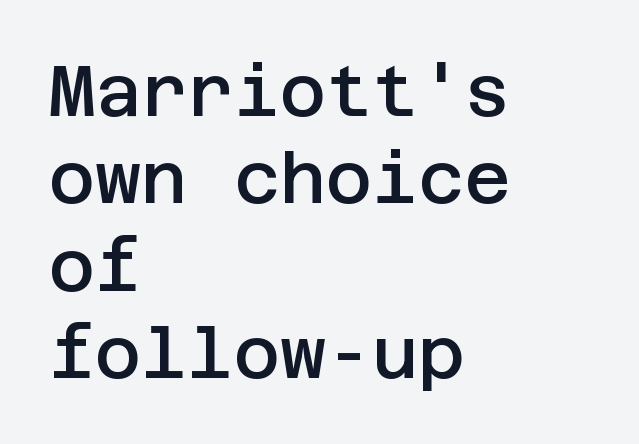
The image shows 71 px semibold sans-serif type, upright; set left-aligned, line spacing 1.23x, normal letter spacing, not underlined; low stroke contrast and a large x-height.
